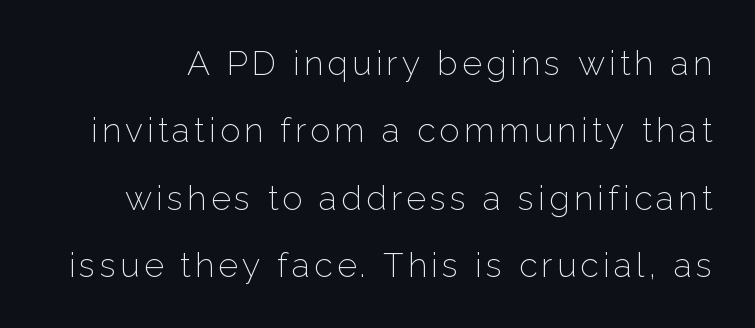
Q: Is the text bold? A: No.
Q: Is the text italic (slanted)? A: No, it is upright.
Q: Is the typeface a serif or a sans-serif typeface? A: Sans-serif.
Q: Is the text underlined? A: No.
Q: Is the spacing between lines tight, normal or loose? A: Loose.
Q: Width (condensed, normal, or wide)? A: Normal.
Q: Stroke contrast? A: Low.
Q: x-height? A: Medium.
Q: Monospaced? A: No.
